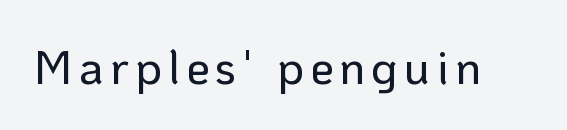
Font category for this specimen: sans-serif. Spacing verdict: proportional, widths tailored to each character. Underlining? Definitely not there. No italicization has been applied; the sample stays upright.
